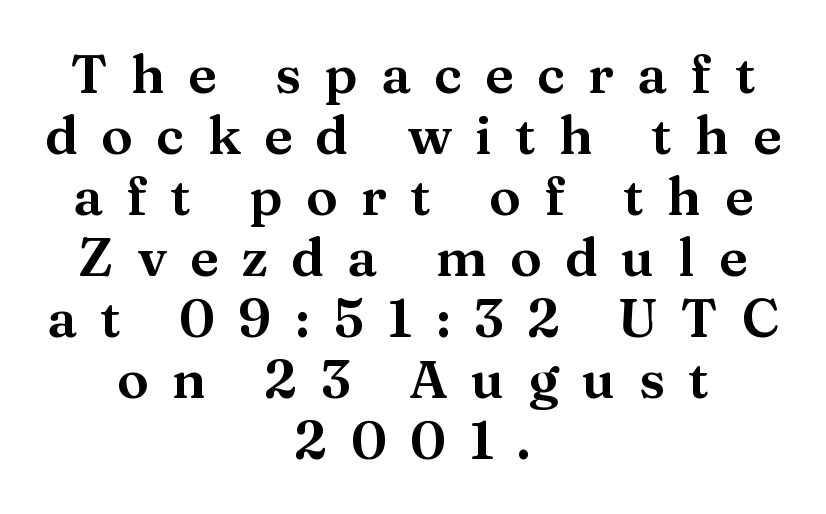
The image shows 53 px wide serif type, upright; set centered, tight line spacing (1.15x), unusually wide letter spacing (+0.44 em), not underlined; medium stroke contrast and a medium x-height.
